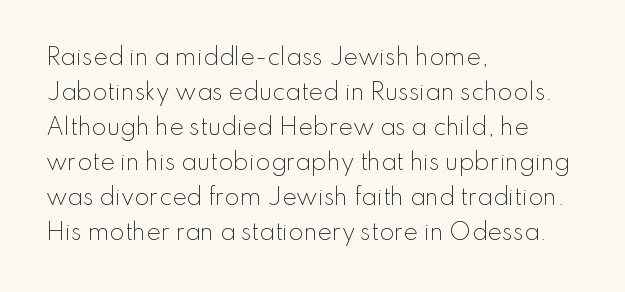
{"italic": "no", "bold": "no", "underline": "no", "align": "left", "line_spacing": "normal", "line_spacing_ratio": 1.59, "letter_spacing": "normal", "letter_spacing_em": 0.0, "glyph_px": 22}
